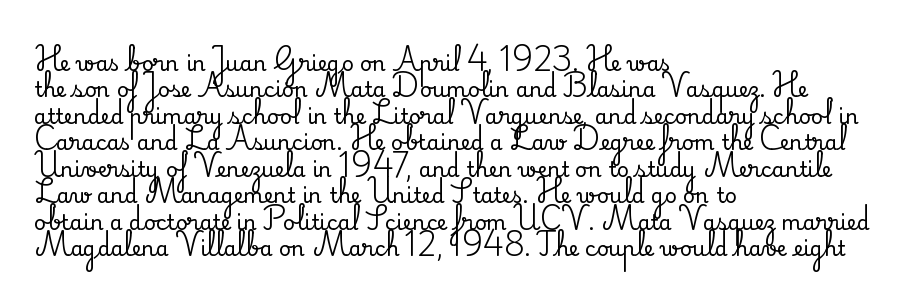
Is there much room between lines? A standard amount, neither cramped nor airy. The line texture is even and compact thanks to regular tracking. In terms of posture, this sample is upright. The paragraph has a hard left edge and a soft right edge. The strip under each line holds only bare page.
